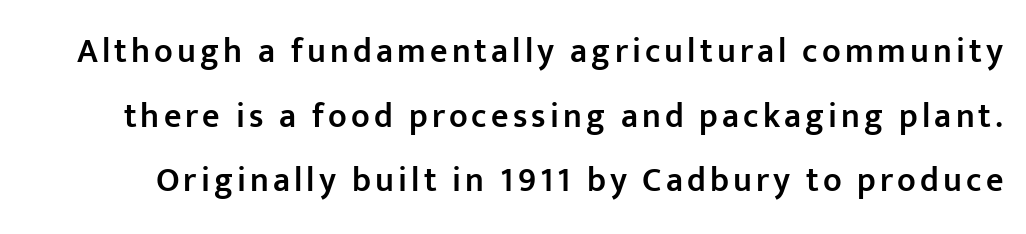
{"serif": "no", "italic": "no", "bold": "semi", "weight": "semibold", "width": "normal", "stroke_contrast": "low", "x_height": "medium", "monospaced": "no", "underline": "no", "line_spacing": "loose", "line_spacing_ratio": 1.9, "glyph_px": 34}
